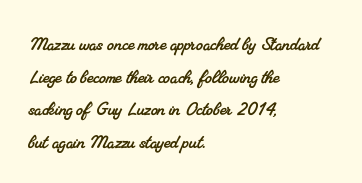
{"underline": "no", "align": "left", "line_spacing": "normal", "line_spacing_ratio": 1.48, "letter_spacing": "normal", "letter_spacing_em": 0.0, "glyph_px": 22}
